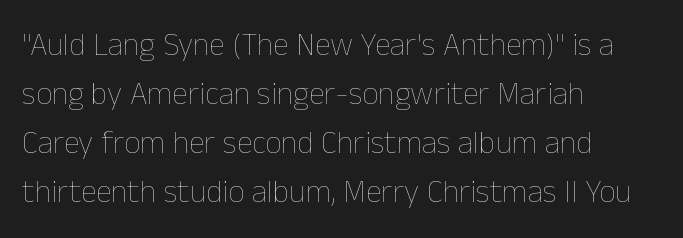
Q: Is the text bold? A: No.
Q: Is the text italic (slanted)? A: No, it is upright.
Q: Is the text underlined? A: No.
Q: How is the paragraph aligned? A: Left-aligned.
Q: Is the spacing between letters normal or unusually wide? A: Normal.
Q: Is the spacing between lines tight, normal or loose? A: Normal.
Q: Width (condensed, normal, or wide)? A: Normal.
Q: Stroke contrast? A: Low.
Q: x-height? A: Medium.
Q: Monospaced? A: No.
